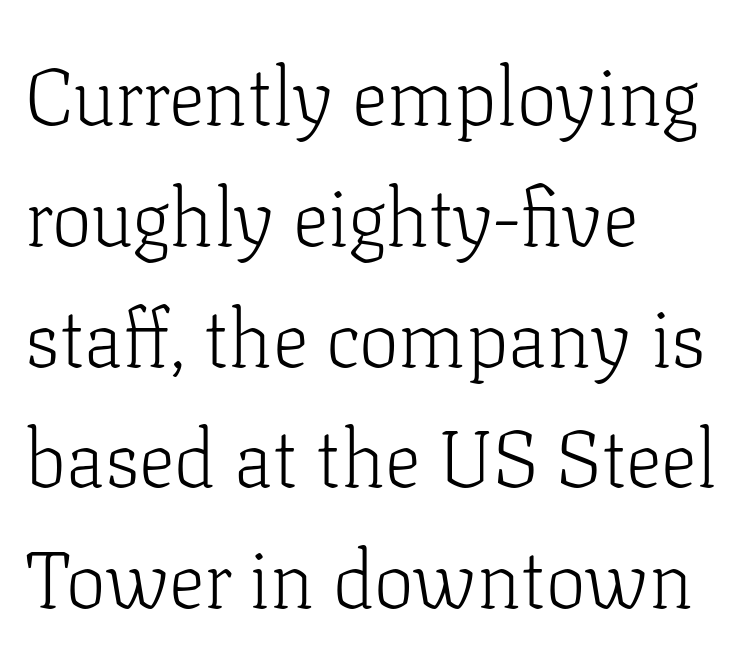
Q: Is the text bold? A: No.
Q: Is the text italic (slanted)? A: No, it is upright.
Q: Is the typeface a serif or a sans-serif typeface? A: Serif.
Q: Is the text underlined? A: No.
Q: How is the paragraph aligned? A: Left-aligned.
Q: Is the spacing between letters normal or unusually wide? A: Normal.
Q: Is the spacing between lines tight, normal or loose? A: Normal.
Q: Width (condensed, normal, or wide)? A: Normal.
Q: Stroke contrast? A: Low.
Q: x-height? A: Medium.
Q: Monospaced? A: No.
